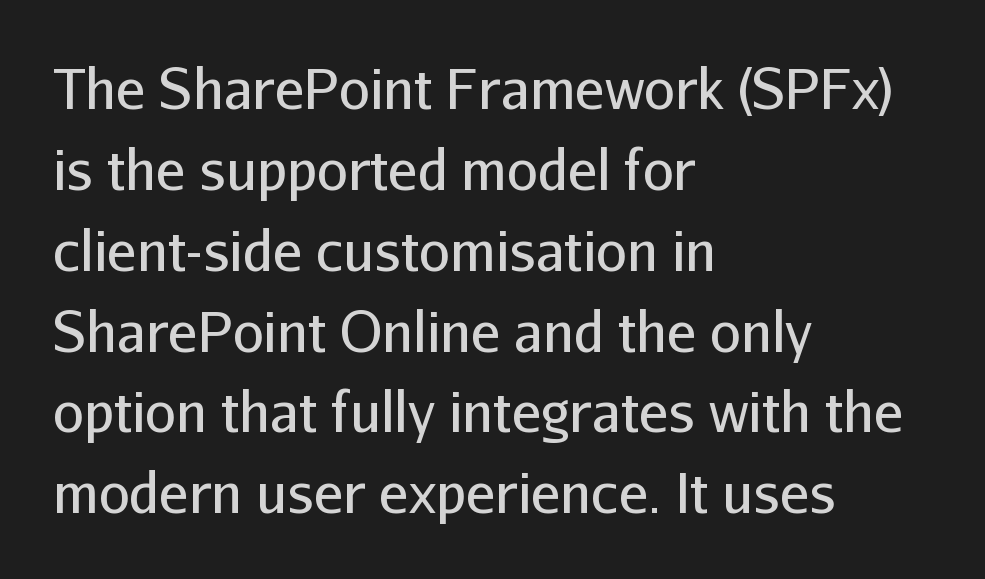
{"serif": "no", "italic": "no", "bold": "no", "weight": "regular", "width": "normal", "stroke_contrast": "low", "x_height": "medium", "monospaced": "no", "underline": "no", "align": "left", "line_spacing": "normal", "line_spacing_ratio": 1.47, "letter_spacing": "normal", "letter_spacing_em": 0.0, "glyph_px": 55}
